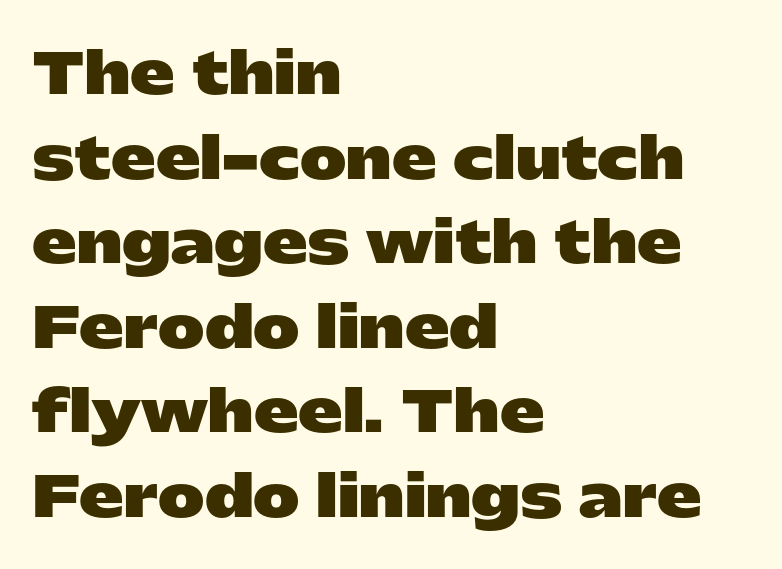
{"serif": "no", "italic": "no", "bold": "yes", "weight": "heavy", "width": "wide", "stroke_contrast": "low", "x_height": "medium", "monospaced": "no", "underline": "no", "align": "left", "line_spacing": "normal", "line_spacing_ratio": 1.51, "letter_spacing": "normal", "letter_spacing_em": 0.0, "glyph_px": 56}
